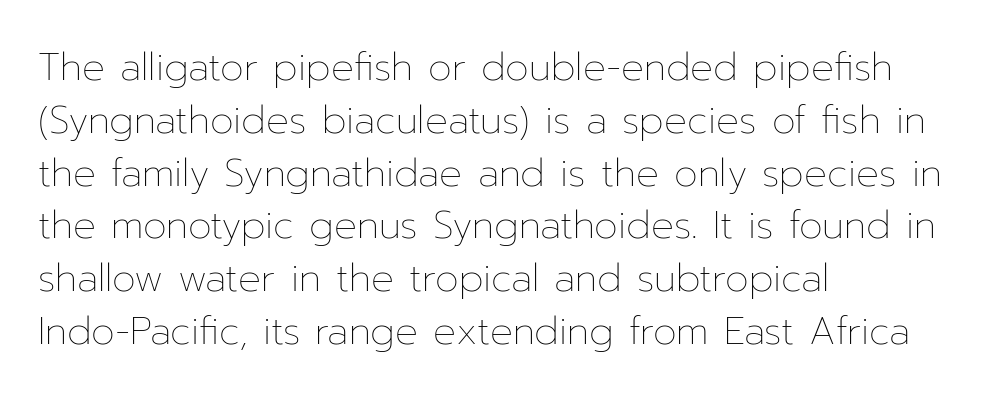
The image shows 38 px thin type, upright; set left-aligned, normal line spacing (1.39x), normal letter spacing, not underlined; low stroke contrast and a medium x-height.
